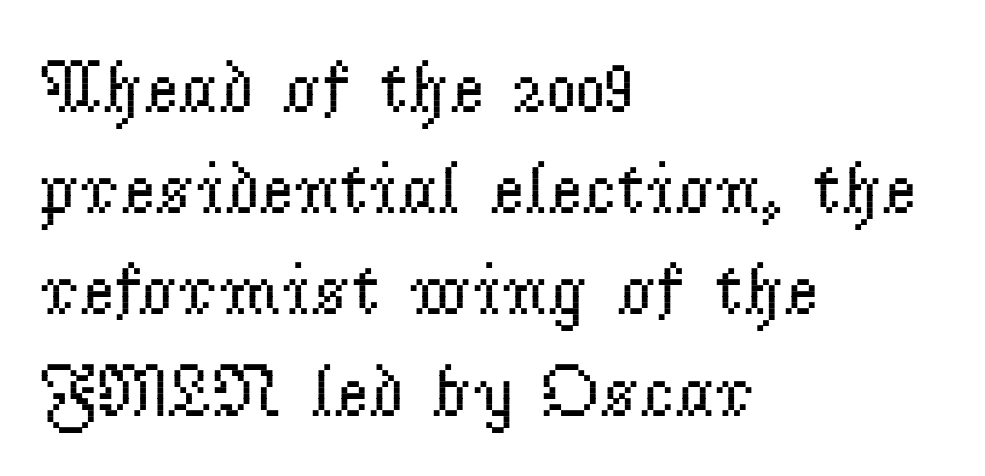
{"serif": "yes", "italic": "no", "bold": "no", "weight": "regular", "width": "normal", "stroke_contrast": "low", "x_height": "small", "monospaced": "no", "underline": "no", "align": "left", "line_spacing": "normal", "line_spacing_ratio": 1.35, "letter_spacing": "normal", "letter_spacing_em": 0.0, "glyph_px": 75}
